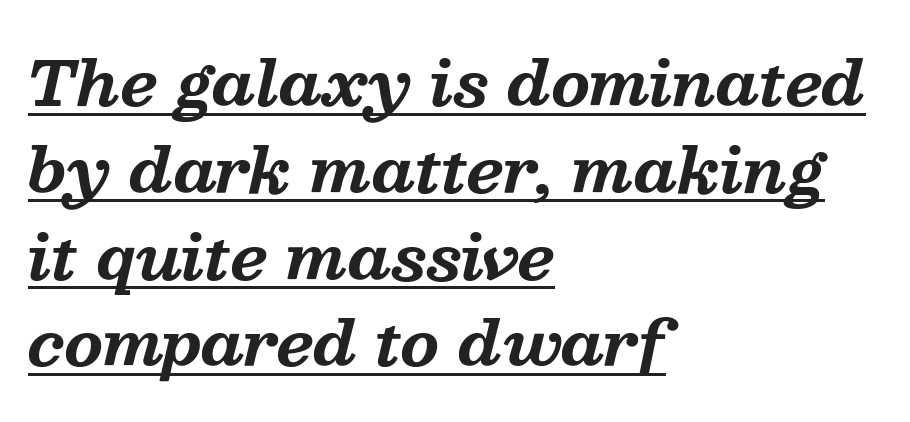
Q: Is the text bold? A: Yes.
Q: Is the text italic (slanted)? A: Yes, it leans right by about 13 degrees.
Q: Is the typeface a serif or a sans-serif typeface? A: Serif.
Q: Is the text underlined? A: Yes.
Q: How is the paragraph aligned? A: Left-aligned.
Q: Is the spacing between letters normal or unusually wide? A: Normal.
Q: Is the spacing between lines tight, normal or loose? A: Normal.
Q: Width (condensed, normal, or wide)? A: Normal.
Q: Stroke contrast? A: Medium.
Q: x-height? A: Medium.
Q: Monospaced? A: No.
